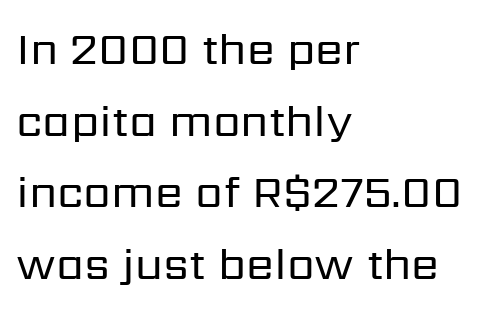
The image shows 45 px regular-weight sans-serif type, upright; set left-aligned, normal line spacing (1.59x), normal letter spacing, not underlined; low stroke contrast and a medium x-height.
